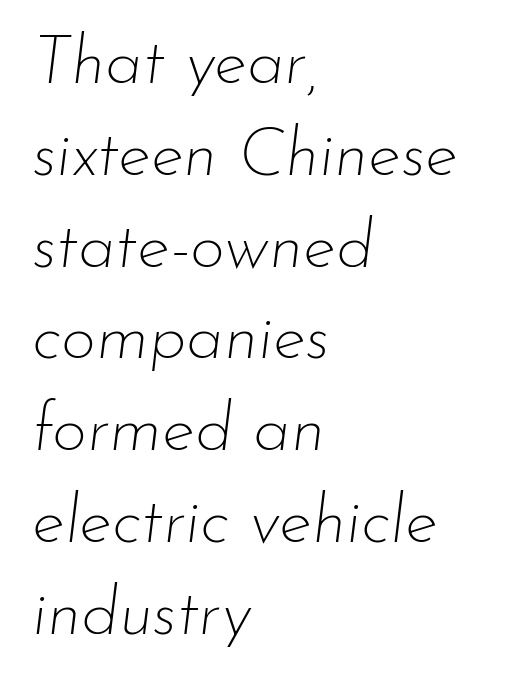
The image shows 68 px thin type, italic (leaning right); set left-aligned, normal line spacing (1.35x), normal letter spacing, not underlined; low stroke contrast and a small x-height.
